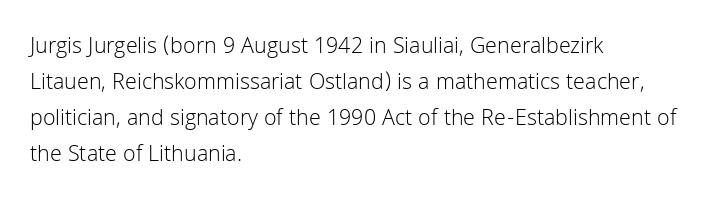
The image shows 23 px text type, upright; set left-aligned, normal line spacing (1.57x), normal letter spacing, not underlined.
